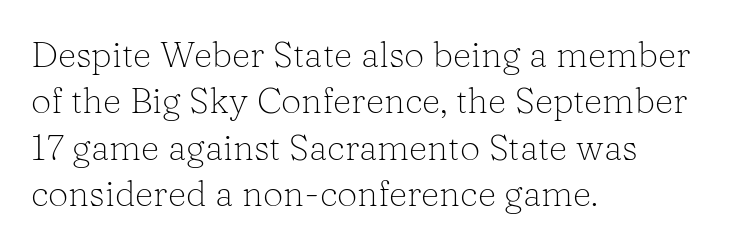
This is the regular roman posture of the typeface. Counters stay open thanks to moderate or lighter strokes. Glance below the letters and you will spot only blank space. Honestly, the letter spacing is just normal — you wouldn't notice it. Think of a printed novel: that variable character pitch is what you see here. If you drew a ruler down the left edge, every line would touch it.
